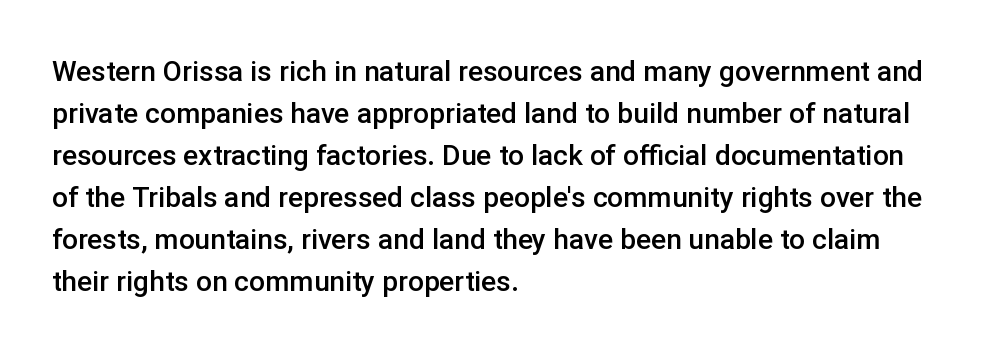
Q: Is the text bold? A: Semi-bold.
Q: Is the text italic (slanted)? A: No, it is upright.
Q: Is the typeface a serif or a sans-serif typeface? A: Sans-serif.
Q: Is the text underlined? A: No.
Q: How is the paragraph aligned? A: Left-aligned.
Q: Is the spacing between letters normal or unusually wide? A: Normal.
Q: Is the spacing between lines tight, normal or loose? A: Normal.
Q: Width (condensed, normal, or wide)? A: Normal.
Q: Stroke contrast? A: Low.
Q: x-height? A: Medium.
Q: Monospaced? A: No.
